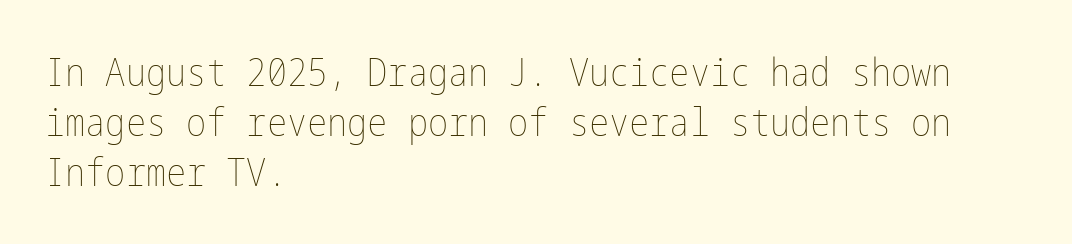
Visually the block forms a straight wall on the left and a jagged coastline on the right. It's the straight-up-and-down kind of type. This rendering leaves character spacing at its baseline value. Regular leading. The font is comparable to plain body text, perhaps lighter. The specimen omits any rule beneath the text block's lines.
